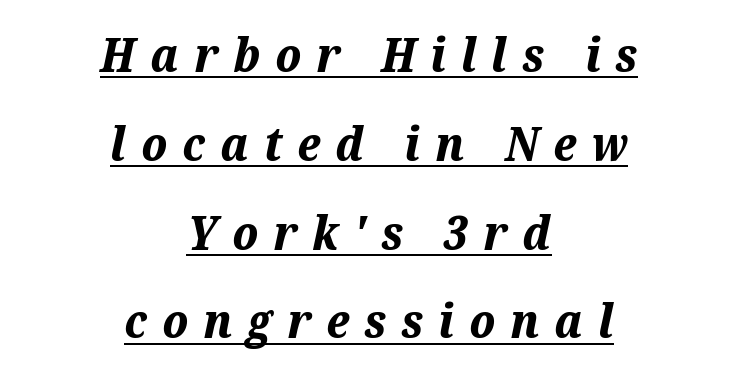
Q: Is the text bold? A: Yes.
Q: Is the text italic (slanted)? A: Yes, it leans right by about 12 degrees.
Q: Is the text underlined? A: Yes.
Q: How is the paragraph aligned? A: Centered.
Q: Is the spacing between letters normal or unusually wide? A: Unusually wide.
Q: Width (condensed, normal, or wide)? A: Normal.
Q: Stroke contrast? A: Medium.
Q: x-height? A: Medium.
Q: Monospaced? A: No.
